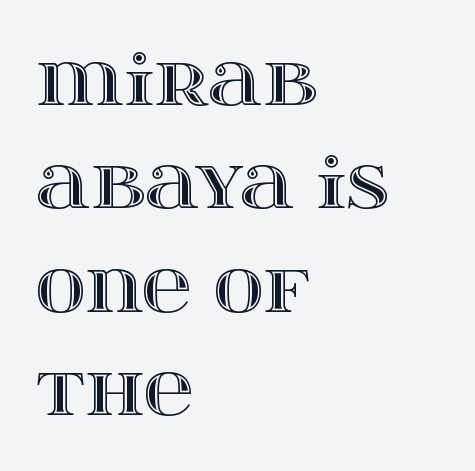
Quick note: interline space is typical. The zone under the glyphs is completely vacant. Looks like regular typesetting: each glyph gets only the width it needs. Short note: letters normally spaced. A student would call this left alignment; a typographer would say flush left, rag right. The lettering holds an erect, upright posture throughout.
